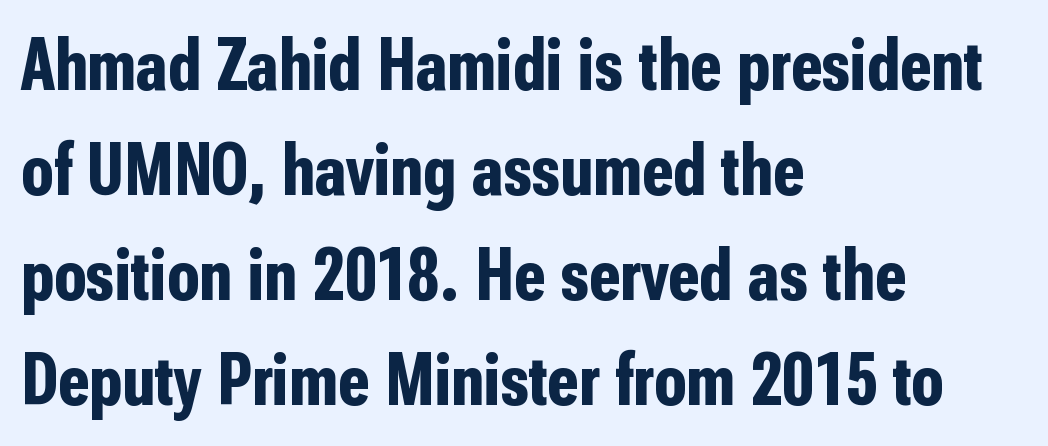
Regarding serifs, this sample does without them. Each line starts at the same left margin while the right side varies. Each row of text sits above clean, open space. Quick note: not italic, upright. You could call the tracking neutral — neither tight nor loose. Leading: standard.
